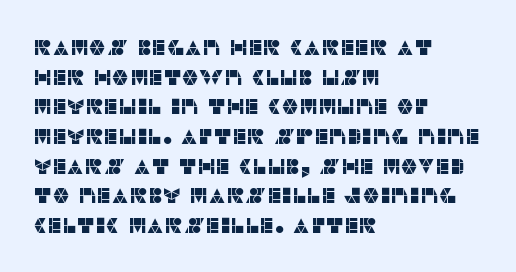
The passage shown stacks its lines at a standard gap. Look at the tracking — it's just the regular setting, nothing added. A typesetter would mark this as roman, not italic. Underlining? Definitely not there. One-word summary of the alignment: left.
